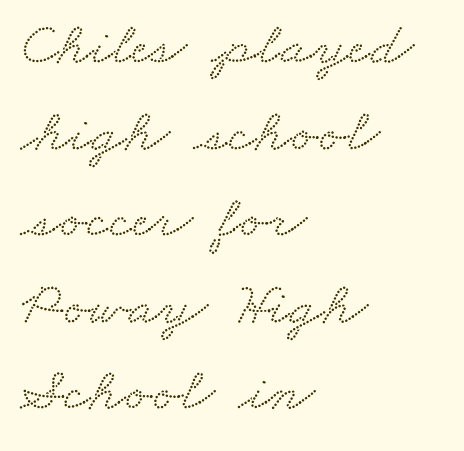
The glyphs in this specimen are seriffed. What stands out about the letter spacing? Nothing — it is the standard amount. This sample keeps an unexceptional amount of space between lines. Reading down the block, your eye returns to a fixed left position each line. The string is rendered with underlining switched off.
